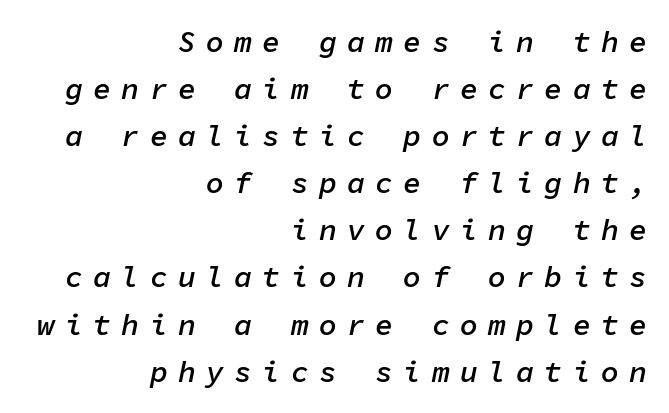
The compositor pushed each line to the right boundary. The letterforms stand isolated, each surrounded by extra space. The string is rendered with underlining switched off. Line spacing here is normal. The face used here is a semibold: visibly heavier than regular, lighter than bold. If you drew a line through each stem, it would be angled.
